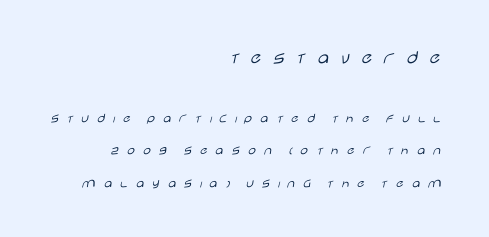
The rendering inserts visible extra space after every character. One-word summary of the alignment: right. Two sizes are in play, and the larger belongs to the first block. Vertical stems look standard width or narrower in stroke.
